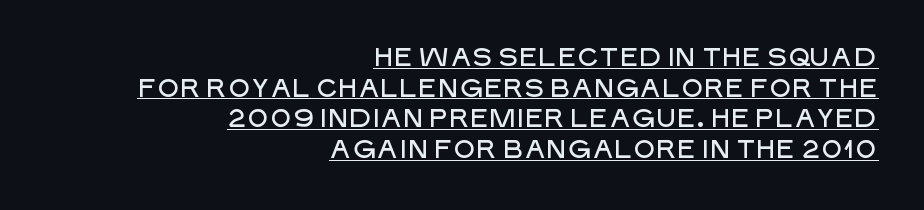
The image shows 25 px text type, upright; set right-aligned, line spacing 1.23x, normal letter spacing, underlined.
